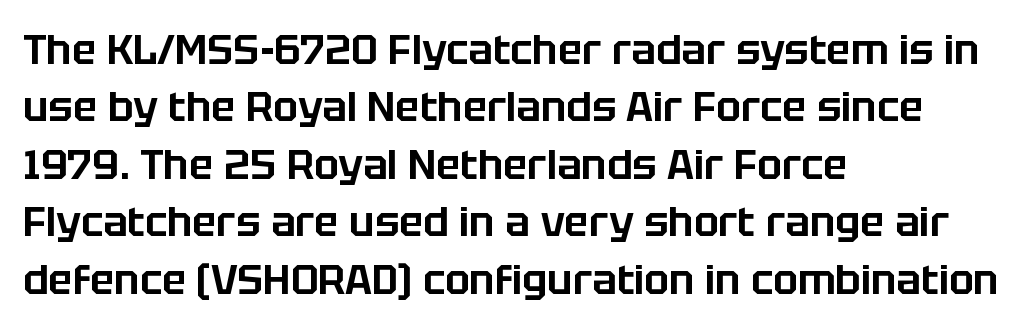
Q: Is the text italic (slanted)? A: No, it is upright.
Q: Is the typeface a serif or a sans-serif typeface? A: Sans-serif.
Q: Is the text underlined? A: No.
Q: How is the paragraph aligned? A: Left-aligned.
Q: Is the spacing between letters normal or unusually wide? A: Normal.
Q: Is the spacing between lines tight, normal or loose? A: Normal.
Q: Width (condensed, normal, or wide)? A: Normal.
Q: Stroke contrast? A: Low.
Q: x-height? A: Large.
Q: Monospaced? A: No.
